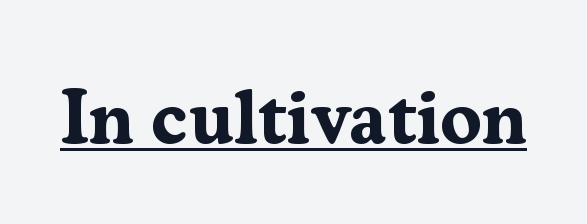
The image shows 75 px bold serif type, upright; set normal letter spacing, underlined; medium stroke contrast and a medium x-height.
